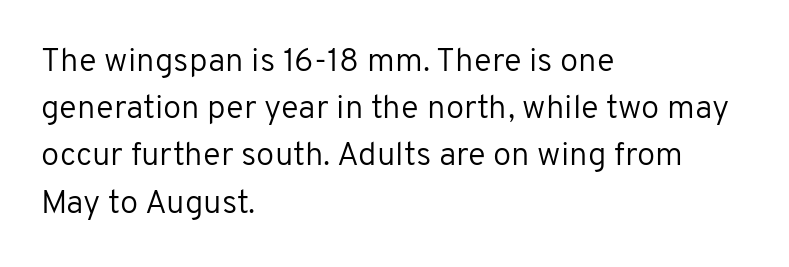
Stroke mass is kept to a normal reading level or below. Nobody drew a line under any word here. The line-height multiplier appears to be the usual default. Check where the strokes stop: nothing finishes them off — pure sans.
